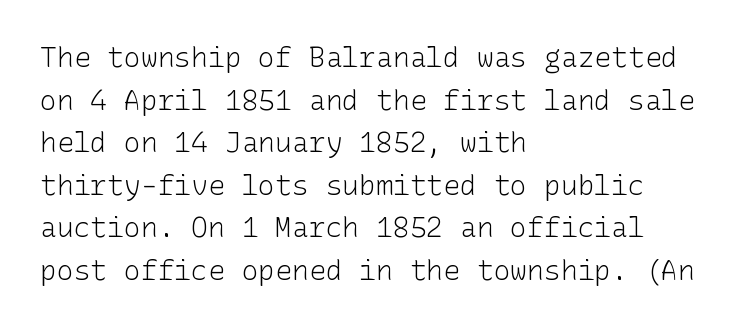
{"serif": "no", "italic": "no", "bold": "no", "weight": "light", "width": "normal", "stroke_contrast": "low", "x_height": "medium", "underline": "no", "align": "left", "line_spacing": "normal", "line_spacing_ratio": 1.52, "letter_spacing": "normal", "letter_spacing_em": 0.0, "glyph_px": 28}
